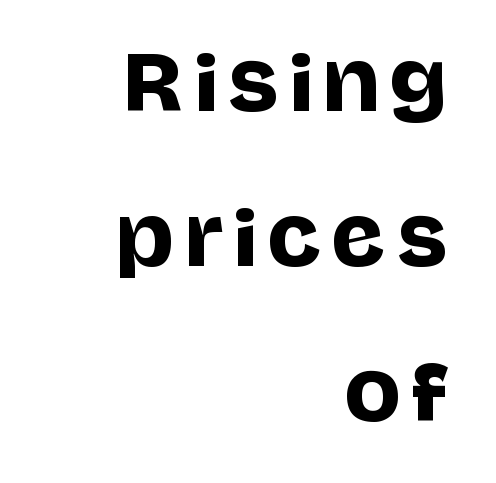
{"serif": "no", "italic": "no", "width": "normal", "stroke_contrast": "low", "x_height": "large", "monospaced": "no", "underline": "no", "align": "right", "line_spacing": "loose", "line_spacing_ratio": 2.07, "glyph_px": 75}
